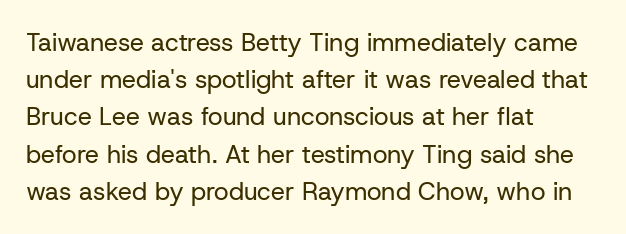
The image shows 25 px text type, upright; set left-aligned, normal line spacing (1.49x), normal letter spacing, not underlined.
